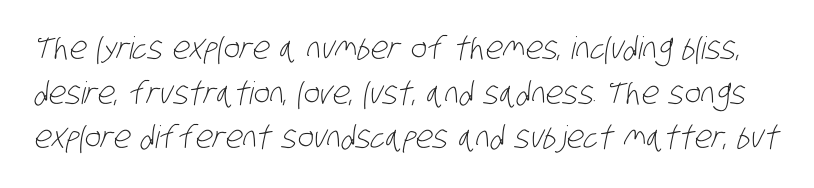
The image shows 31 px light, condensed sans-serif type; set normal line spacing (1.44x), normal letter spacing, not underlined; low stroke contrast and a large x-height.
